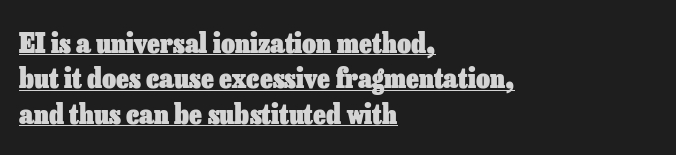
{"italic": "no", "bold": "yes", "underline": "yes", "align": "left", "line_spacing": "normal", "line_spacing_ratio": 1.31, "letter_spacing": "normal", "letter_spacing_em": 0.0, "glyph_px": 27}
